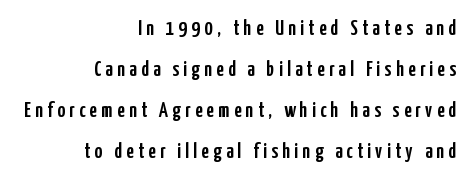
The image shows 21 px text type, upright; set right-aligned, loose line spacing (1.96x), unusually wide letter spacing (+0.21 em), not underlined.
